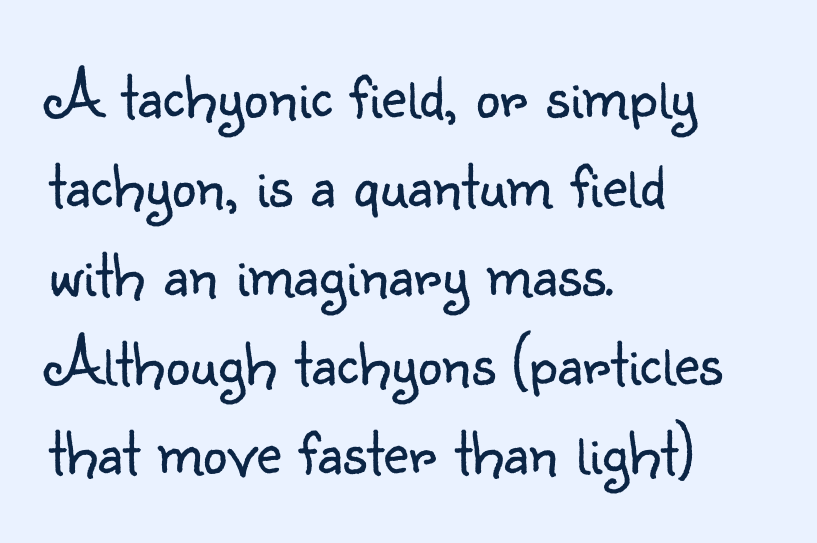
Visually the block forms a straight wall on the left and a jagged coastline on the right. What's the leading like? Ordinary, nothing unusual. Compared with a typical body face, this is equally light or lighter still. Here the glyphs are tracked normally, forming tight word shapes. The specimen omits any rule beneath the text block's lines.
